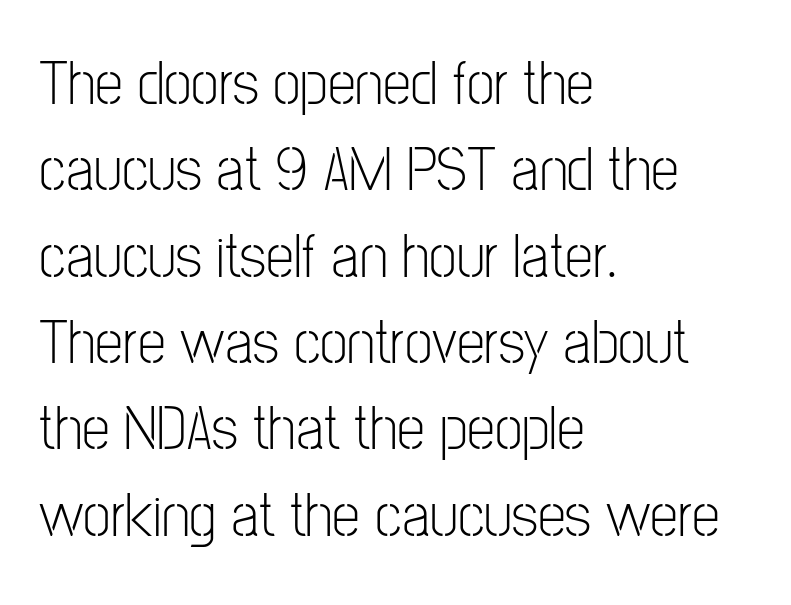
{"serif": "no", "italic": "no", "bold": "no", "weight": "light", "width": "condensed", "stroke_contrast": "low", "x_height": "medium", "monospaced": "no", "underline": "no", "align": "left", "line_spacing": "normal", "line_spacing_ratio": 1.37, "letter_spacing": "normal", "letter_spacing_em": 0.0, "glyph_px": 63}
